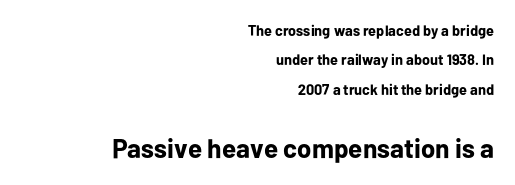
Q: Is the text bold? A: Yes.
Q: Is the text italic (slanted)? A: No, it is upright.
Q: Is the text underlined? A: No.
Q: How is the paragraph aligned? A: Right-aligned.
Q: Is the spacing between letters normal or unusually wide? A: Normal.
Q: Is the spacing between lines tight, normal or loose? A: Loose.
Q: Which block of text is set in a larger size, the first (top) or the second (bottom)? A: The second (bottom) one.
